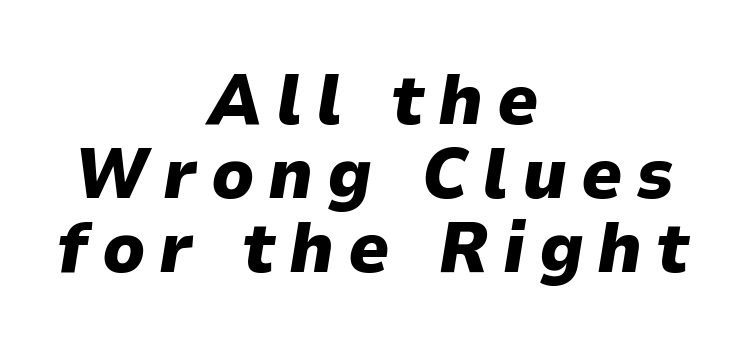
Q: Is the text bold? A: Yes.
Q: Is the text italic (slanted)? A: Yes, it leans right by about 9 degrees.
Q: Is the text underlined? A: No.
Q: How is the paragraph aligned? A: Centered.
Q: Is the spacing between lines tight, normal or loose? A: Tight.
Q: Width (condensed, normal, or wide)? A: Normal.
Q: Stroke contrast? A: Low.
Q: x-height? A: Medium.
Q: Monospaced? A: No.
